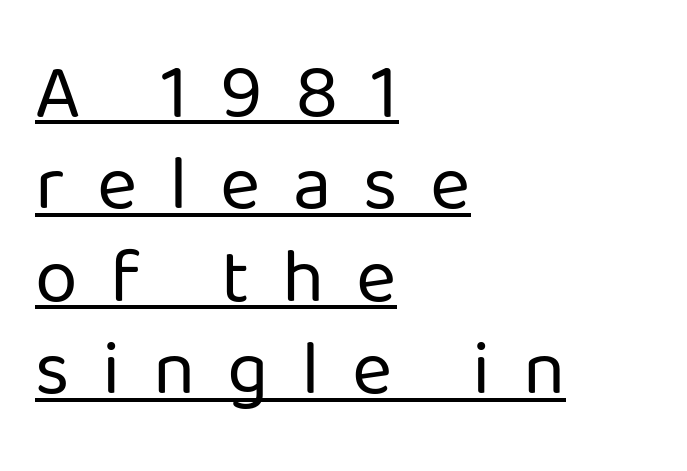
The image shows 77 px regular-weight sans-serif type, upright; set left-aligned, line spacing 1.2x, unusually wide letter spacing (+0.42 em), underlined; low stroke contrast and a medium x-height.
